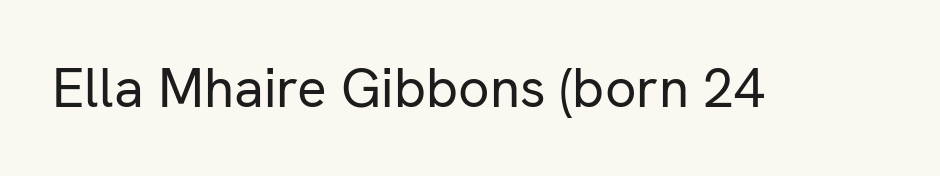
{"serif": "no", "italic": "no", "bold": "no", "weight": "regular", "width": "normal", "stroke_contrast": "low", "x_height": "medium", "monospaced": "no", "underline": "no", "letter_spacing": "normal", "letter_spacing_em": 0.0, "glyph_px": 55}
